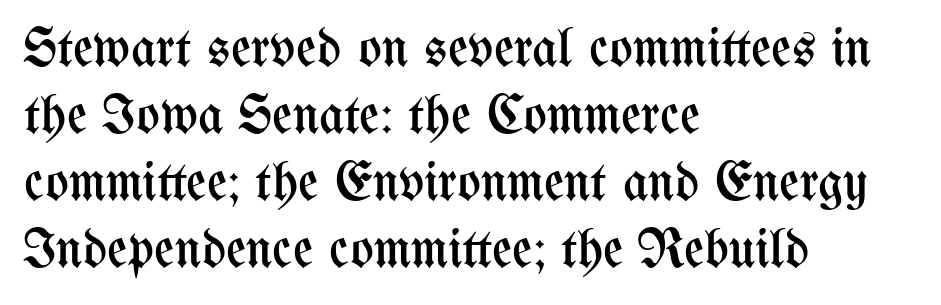
Q: Is the text bold? A: No.
Q: Is the text italic (slanted)? A: No, it is upright.
Q: Is the text underlined? A: No.
Q: How is the paragraph aligned? A: Left-aligned.
Q: Is the spacing between letters normal or unusually wide? A: Normal.
Q: Width (condensed, normal, or wide)? A: Condensed.
Q: Stroke contrast? A: Medium.
Q: x-height? A: Medium.
Q: Monospaced? A: No.
